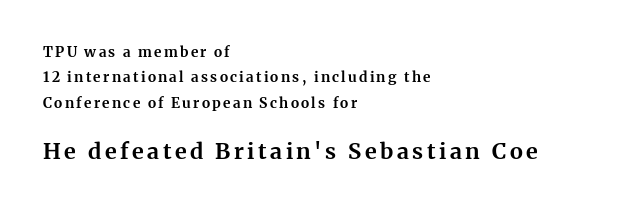
Quick note: not italic, upright. The specimen omits any rule beneath the text block's lines. Top chunk: small. Bottom chunk: large. The passage shown is emphatically bold.
